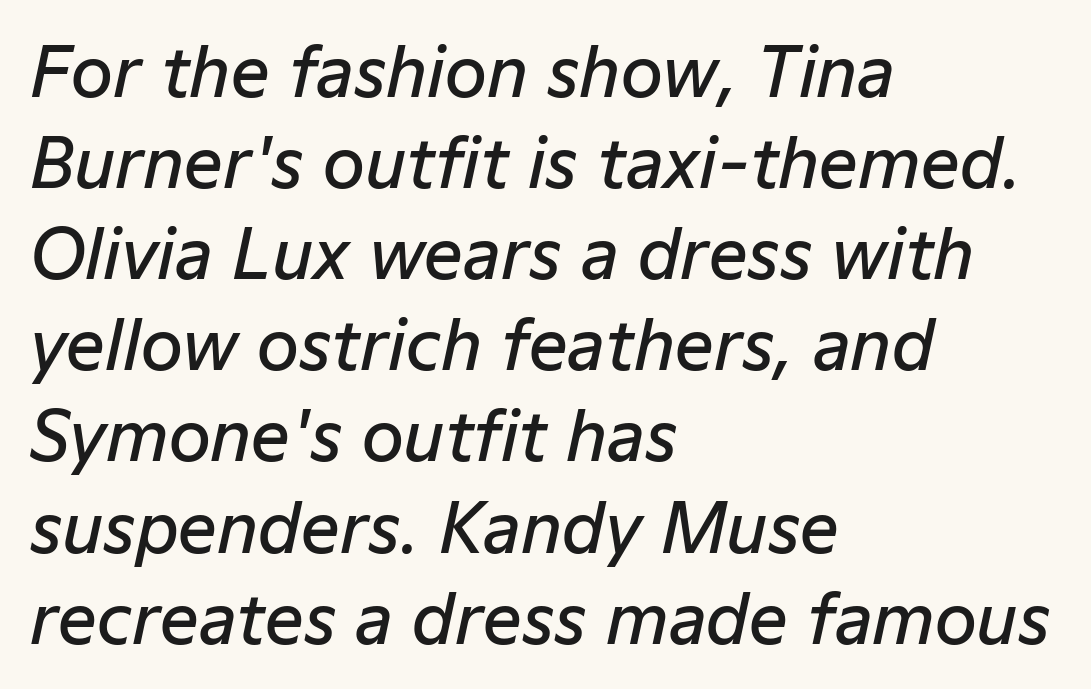
Q: Is the text bold? A: Semi-bold.
Q: Is the text italic (slanted)? A: Yes, it leans right by about 12 degrees.
Q: Is the text underlined? A: No.
Q: How is the paragraph aligned? A: Left-aligned.
Q: Is the spacing between letters normal or unusually wide? A: Normal.
Q: Is the spacing between lines tight, normal or loose? A: Normal.
Q: Width (condensed, normal, or wide)? A: Normal.
Q: Stroke contrast? A: Low.
Q: x-height? A: Medium.
Q: Monospaced? A: No.
